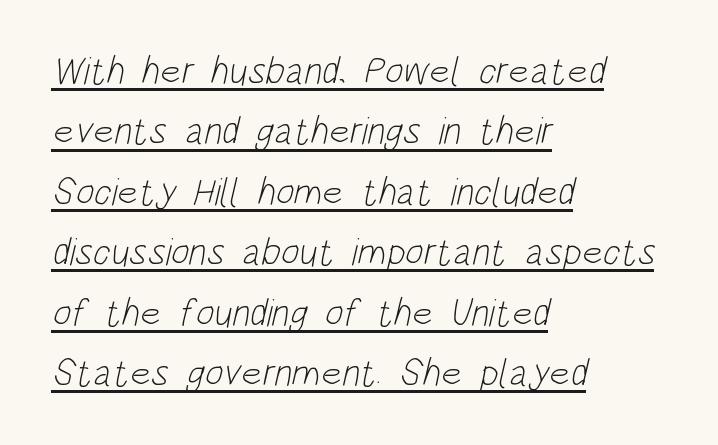
{"serif": "no", "bold": "no", "weight": "light", "width": "condensed", "stroke_contrast": "low", "x_height": "large", "monospaced": "no", "underline": "yes", "align": "left", "line_spacing": "normal", "line_spacing_ratio": 1.55, "letter_spacing": "normal", "letter_spacing_em": 0.0, "glyph_px": 39}
